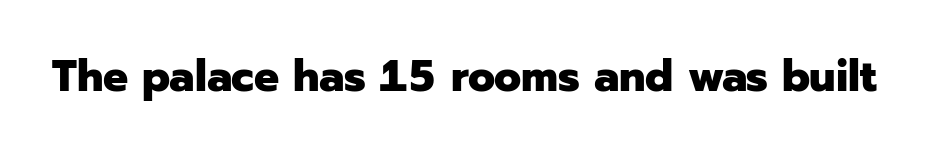
{"serif": "no", "italic": "no", "bold": "yes", "weight": "heavy", "width": "normal", "stroke_contrast": "low", "x_height": "medium", "monospaced": "no", "underline": "no", "letter_spacing": "normal", "letter_spacing_em": 0.0, "glyph_px": 44}
